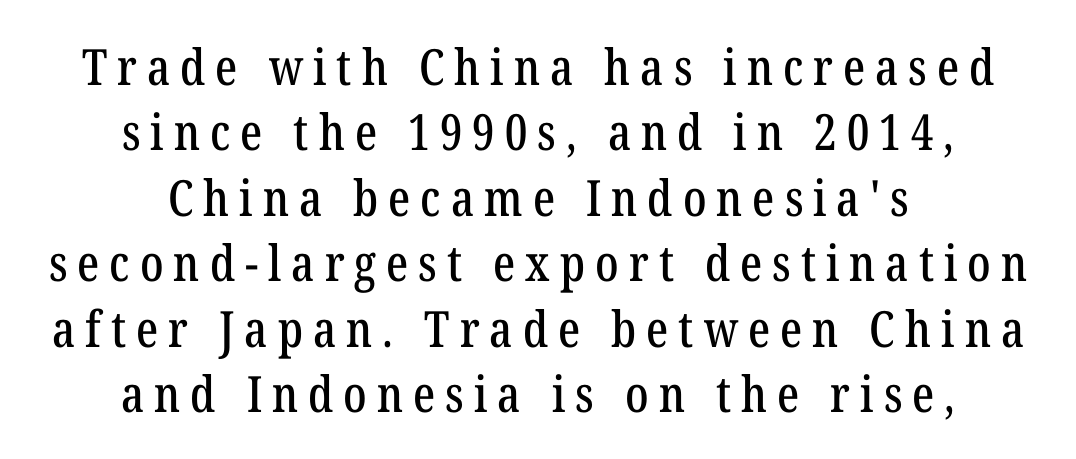
Q: Is the text italic (slanted)? A: No, it is upright.
Q: Is the typeface a serif or a sans-serif typeface? A: Serif.
Q: Is the text underlined? A: No.
Q: How is the paragraph aligned? A: Centered.
Q: Is the spacing between letters normal or unusually wide? A: Unusually wide.
Q: Is the spacing between lines tight, normal or loose? A: Normal.
Q: Width (condensed, normal, or wide)? A: Condensed.
Q: Stroke contrast? A: Low.
Q: x-height? A: Medium.
Q: Monospaced? A: No.
